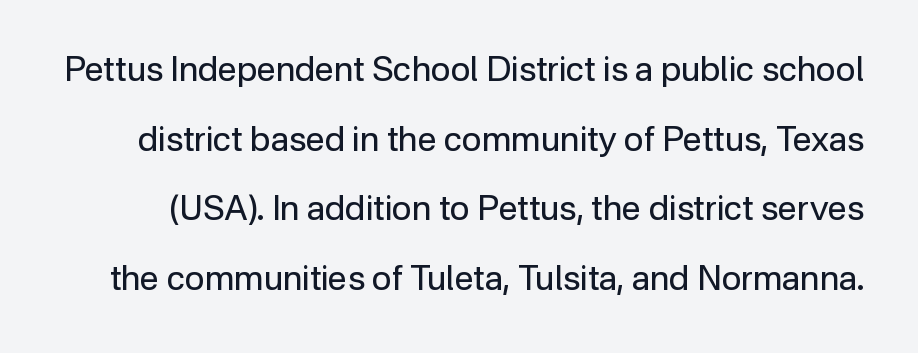
{"serif": "no", "italic": "no", "bold": "no", "weight": "regular", "width": "normal", "stroke_contrast": "low", "x_height": "medium", "monospaced": "no", "underline": "no", "line_spacing": "loose", "line_spacing_ratio": 2.05, "letter_spacing": "normal", "letter_spacing_em": 0.0, "glyph_px": 34}
